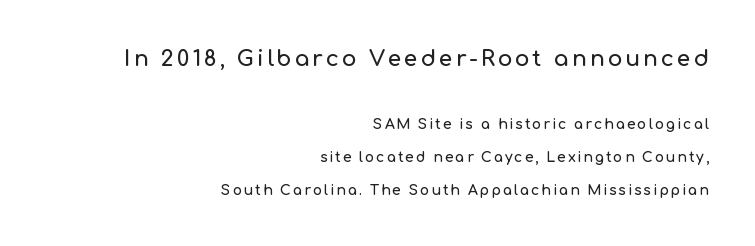
Q: Is the text italic (slanted)? A: No, it is upright.
Q: Is the text underlined? A: No.
Q: How is the paragraph aligned? A: Right-aligned.
Q: Is the spacing between lines tight, normal or loose? A: Loose.
Q: Which block of text is set in a larger size, the first (top) or the second (bottom)? A: The first (top) one.
